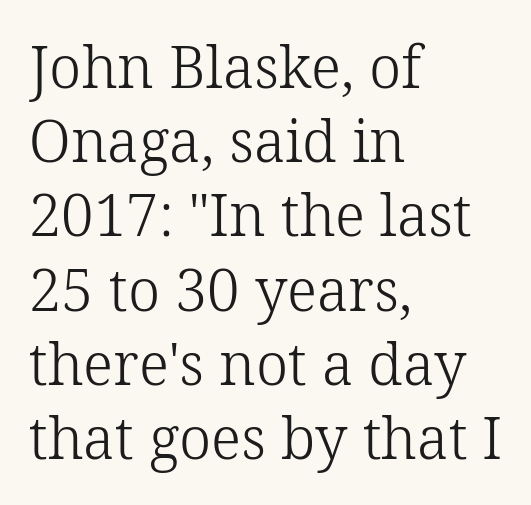
{"serif": "yes", "italic": "no", "bold": "no", "weight": "light", "width": "normal", "stroke_contrast": "low", "x_height": "medium", "monospaced": "no", "underline": "no", "align": "left", "line_spacing": "normal", "line_spacing_ratio": 1.28, "letter_spacing": "normal", "letter_spacing_em": 0.0, "glyph_px": 58}
